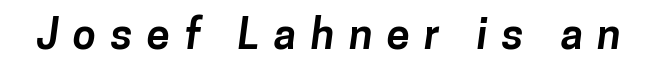
Q: Is the text bold? A: Yes.
Q: Is the typeface a serif or a sans-serif typeface? A: Sans-serif.
Q: Is the text underlined? A: No.
Q: Is the spacing between letters normal or unusually wide? A: Unusually wide.
Q: Width (condensed, normal, or wide)? A: Normal.
Q: Stroke contrast? A: Low.
Q: x-height? A: Medium.
Q: Monospaced? A: No.
